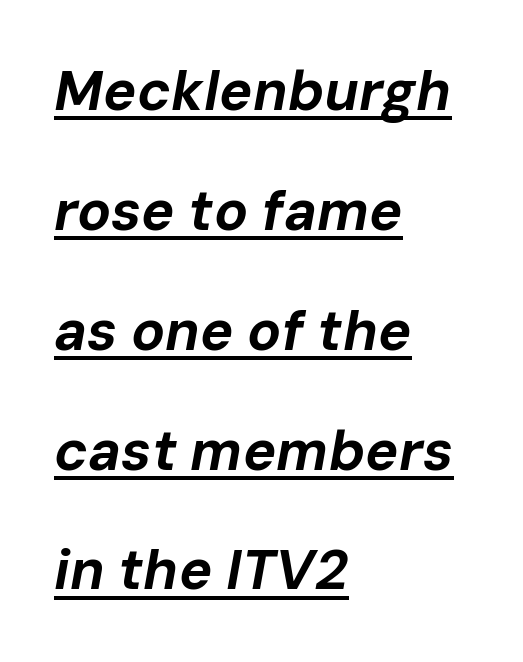
Q: Is the text bold? A: Yes.
Q: Is the text italic (slanted)? A: Yes, it leans right by about 10 degrees.
Q: Is the text underlined? A: Yes.
Q: How is the paragraph aligned? A: Left-aligned.
Q: Is the spacing between letters normal or unusually wide? A: Normal.
Q: Is the spacing between lines tight, normal or loose? A: Loose.
Q: Width (condensed, normal, or wide)? A: Normal.
Q: Stroke contrast? A: Low.
Q: x-height? A: Medium.
Q: Monospaced? A: No.
